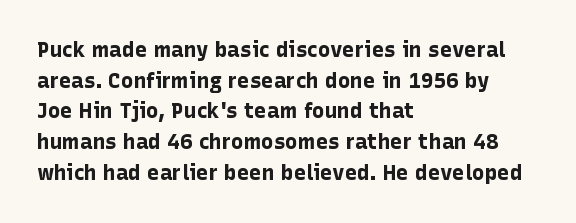
Q: Is the text bold? A: Yes.
Q: Is the text italic (slanted)? A: No, it is upright.
Q: Is the text underlined? A: No.
Q: How is the paragraph aligned? A: Left-aligned.
Q: Is the spacing between letters normal or unusually wide? A: Normal.
Q: Is the spacing between lines tight, normal or loose? A: Normal.
